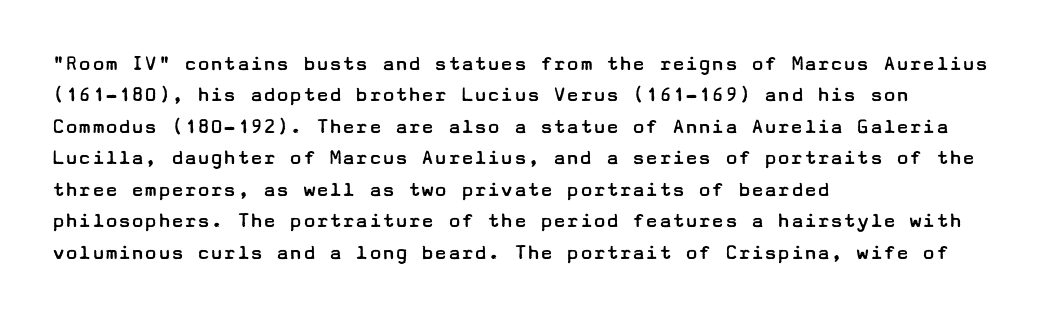
{"italic": "no", "bold": "no", "underline": "no", "align": "left", "line_spacing": "normal", "line_spacing_ratio": 1.43, "letter_spacing": "normal", "letter_spacing_em": 0.0, "glyph_px": 22}
